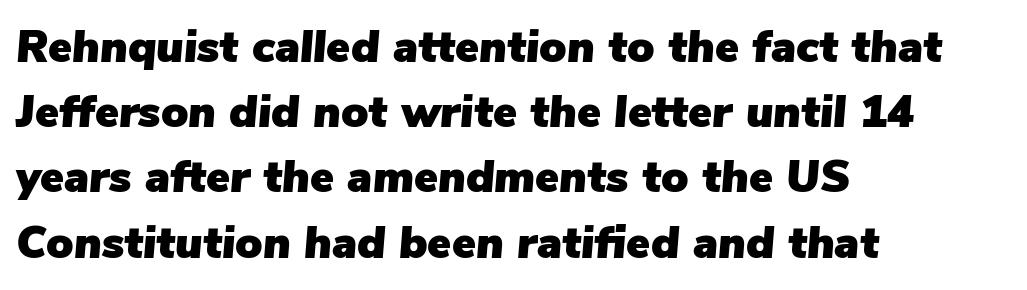
A normal amount of white space separates one row of letters from the next. Rendered with sloped, italic letterforms. Nobody drew a line under any word here. Varying glyph widths throughout — classic text-font behaviour. Nothing unusual about the tracking: characters are spaced as the font intends.
